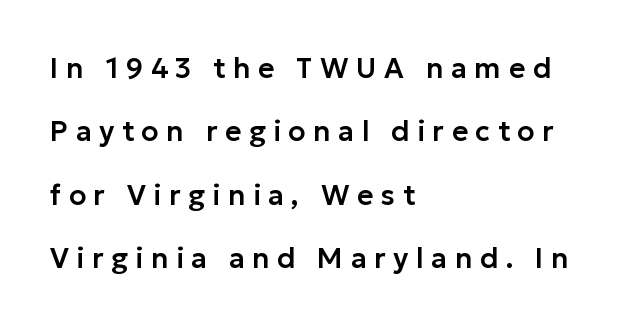
{"serif": "no", "italic": "no", "width": "normal", "stroke_contrast": "low", "x_height": "medium", "monospaced": "no", "underline": "no", "align": "left", "line_spacing": "loose", "line_spacing_ratio": 2.26, "letter_spacing": "wide", "letter_spacing_em": 0.27, "glyph_px": 28}
